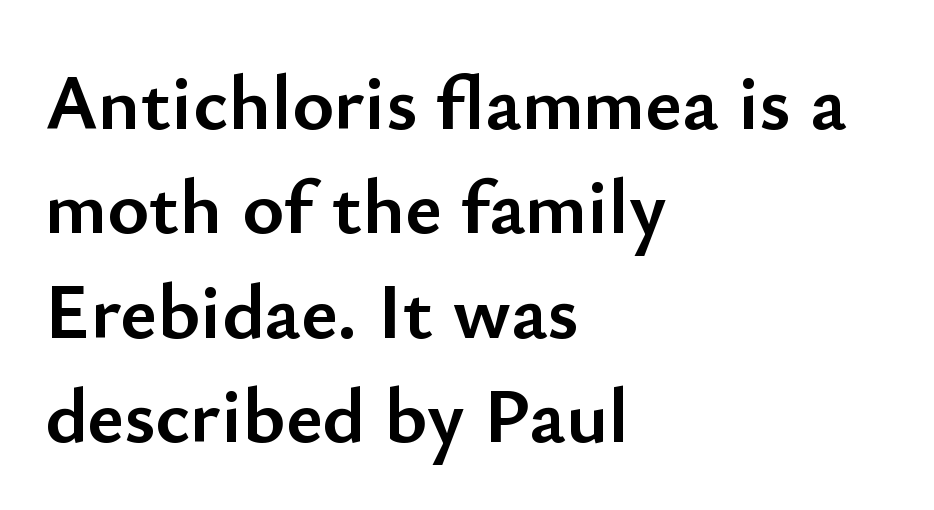
The image shows 79 px semibold sans-serif type, upright; set left-aligned, normal line spacing (1.32x), normal letter spacing, not underlined; low stroke contrast and a small x-height.
